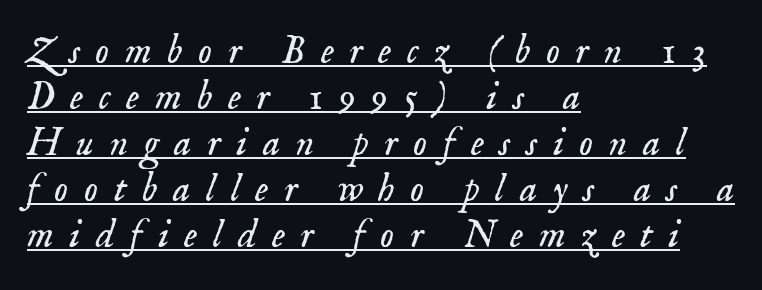
Q: Is the text bold? A: No.
Q: Is the text italic (slanted)? A: Yes, it leans right by about 18 degrees.
Q: Is the typeface a serif or a sans-serif typeface? A: Serif.
Q: Is the text underlined? A: Yes.
Q: How is the paragraph aligned? A: Left-aligned.
Q: Is the spacing between letters normal or unusually wide? A: Unusually wide.
Q: Width (condensed, normal, or wide)? A: Normal.
Q: Stroke contrast? A: Low.
Q: x-height? A: Small.
Q: Monospaced? A: No.
